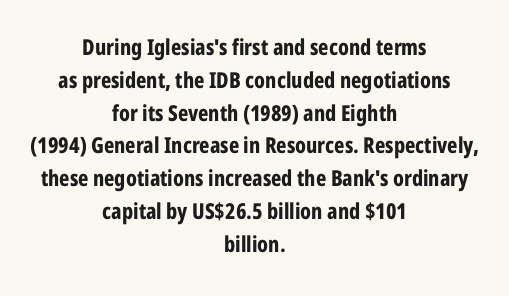
The lines in this sample share a center point and differ in where they start and stop. Vertically, the passage feels balanced, rows spaced as you'd expect. Short note: letters normally spaced. In terms of posture, this sample is upright. The area under the type is left untouched.
